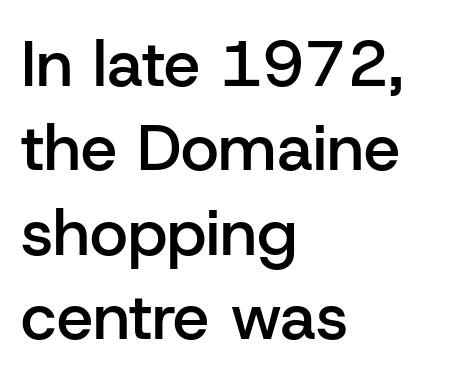
Note the varied advance widths — an 'i' is clearly narrower than an 'm'. You could call the tracking neutral — neither tight nor loose. Check where the strokes stop: nothing finishes them off — pure sans. These words are printed semibold, heavier than regular yet not bold. Descenders are the only things crossing below the line.
